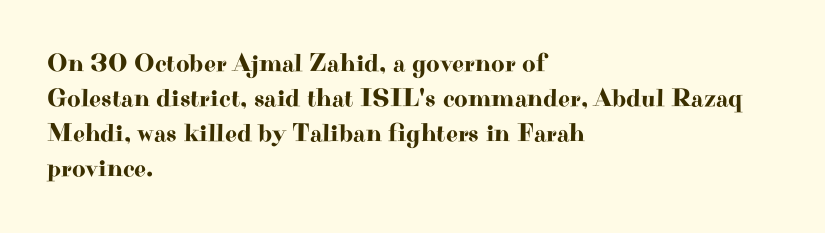
Q: Is the text italic (slanted)? A: No, it is upright.
Q: Is the text underlined? A: No.
Q: How is the paragraph aligned? A: Left-aligned.
Q: Is the spacing between letters normal or unusually wide? A: Normal.
Q: Is the spacing between lines tight, normal or loose? A: Normal.
